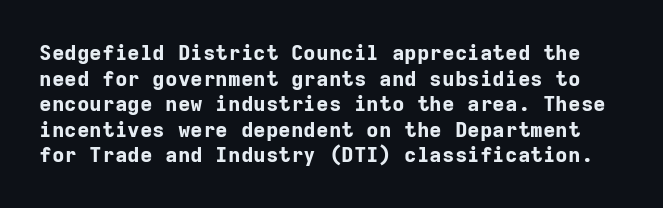
{"italic": "no", "bold": "yes", "underline": "no", "line_spacing_ratio": 1.22, "letter_spacing": "normal", "letter_spacing_em": 0.0, "glyph_px": 21}
